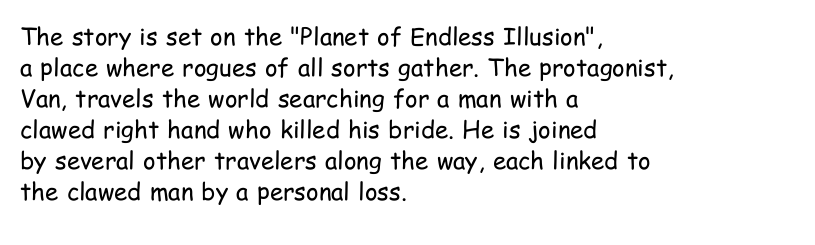
The image shows 24 px text type, upright; set left-aligned, normal line spacing (1.29x), normal letter spacing, not underlined.
